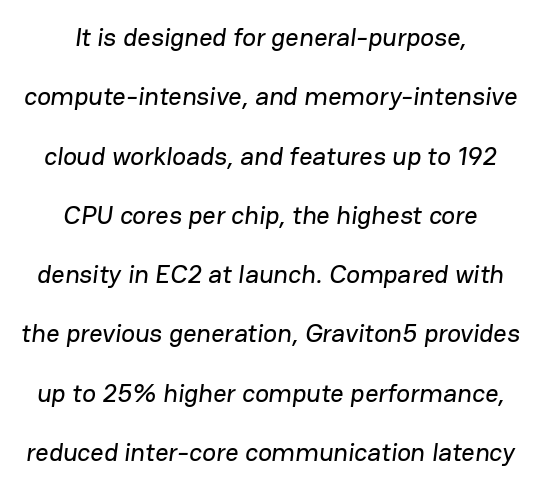
{"underline": "no", "align": "center", "line_spacing": "loose", "line_spacing_ratio": 2.28, "letter_spacing": "normal", "letter_spacing_em": 0.0, "glyph_px": 26}
